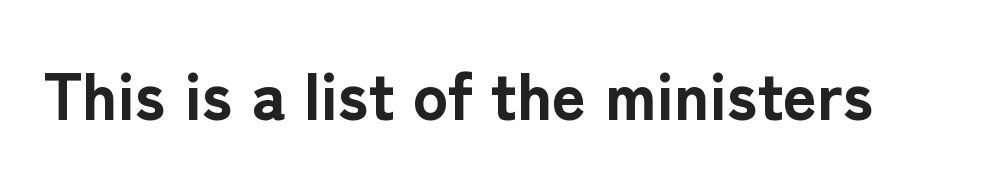
{"serif": "no", "italic": "no", "bold": "yes", "weight": "bold", "width": "normal", "stroke_contrast": "low", "x_height": "medium", "monospaced": "no", "underline": "no", "letter_spacing": "normal", "letter_spacing_em": 0.0, "glyph_px": 66}
